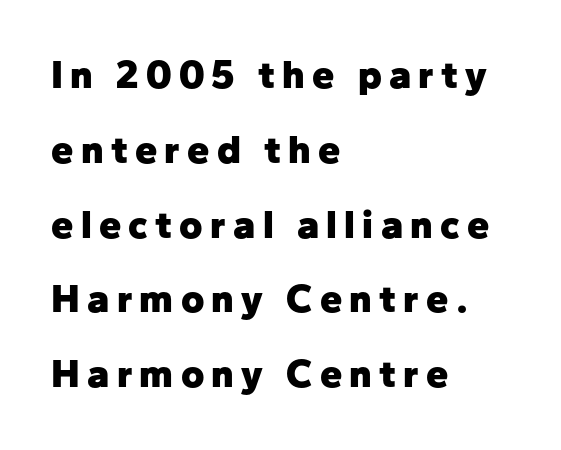
The image shows 40 px heavy sans-serif type, upright; set left-aligned, line spacing 1.87x, not underlined; low stroke contrast and a medium x-height.
